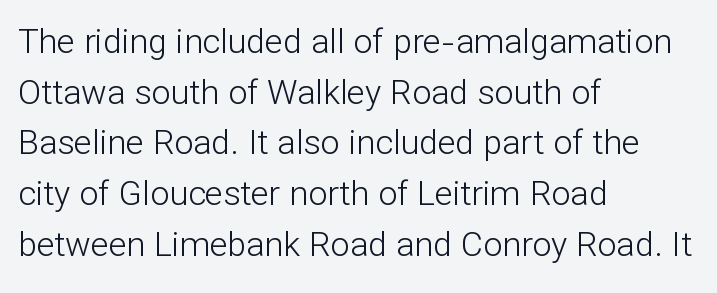
The lines sit at an ordinary, default distance from one another. The designer went with a sans here, leaving each stem footless. You could not count columns in this text — the font is proportionally spaced. The rendering anchors every line to the left-hand side. Tall strokes in this sample are plumb rather than angled.
